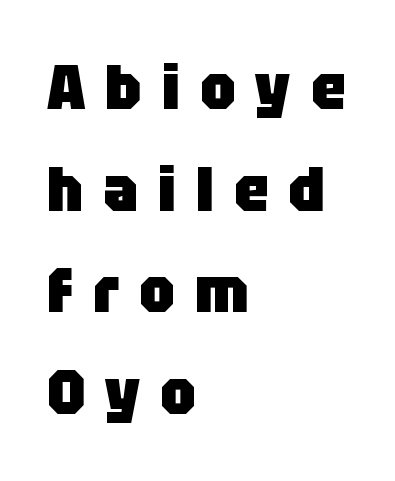
Q: Is the text bold? A: Yes.
Q: Is the text italic (slanted)? A: No, it is upright.
Q: Is the typeface a serif or a sans-serif typeface? A: Sans-serif.
Q: Is the text underlined? A: No.
Q: How is the paragraph aligned? A: Left-aligned.
Q: Is the spacing between letters normal or unusually wide? A: Unusually wide.
Q: Is the spacing between lines tight, normal or loose? A: Normal.
Q: Width (condensed, normal, or wide)? A: Normal.
Q: Stroke contrast? A: Low.
Q: x-height? A: Large.
Q: Monospaced? A: No.
